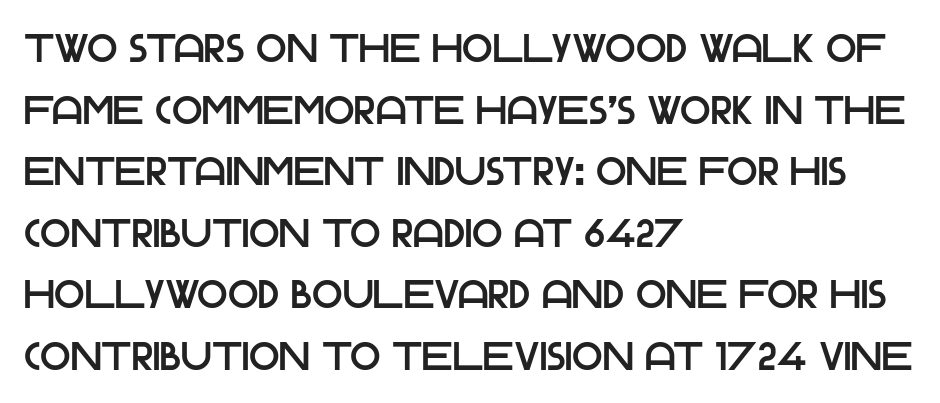
The image shows 40 px sans-serif type, upright; set left-aligned, normal line spacing (1.54x), normal letter spacing, not underlined; low stroke contrast and a large x-height.
